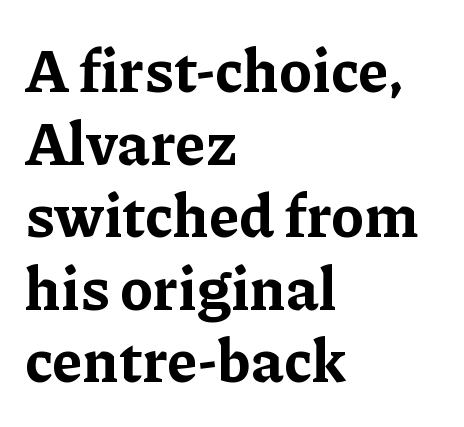
The image shows 60 px bold serif type, upright; set left-aligned, line spacing 1.21x, normal letter spacing, not underlined; low stroke contrast and a medium x-height.
